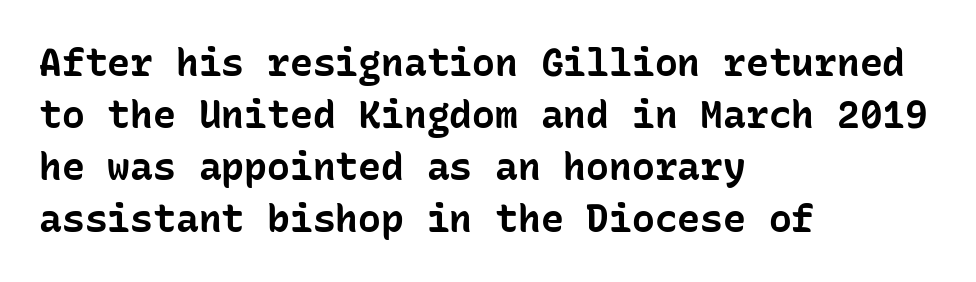
Q: Is the text bold? A: Yes.
Q: Is the text italic (slanted)? A: No, it is upright.
Q: Is the typeface a serif or a sans-serif typeface? A: Sans-serif.
Q: Is the text underlined? A: No.
Q: How is the paragraph aligned? A: Left-aligned.
Q: Is the spacing between letters normal or unusually wide? A: Normal.
Q: Is the spacing between lines tight, normal or loose? A: Normal.
Q: Width (condensed, normal, or wide)? A: Normal.
Q: Stroke contrast? A: Low.
Q: x-height? A: Medium.
Q: Monospaced? A: Yes.
